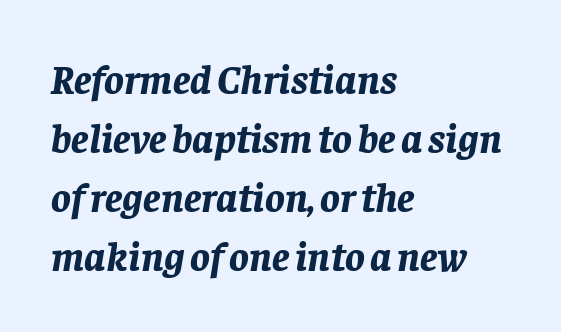
Q: Is the text bold? A: Yes.
Q: Is the text italic (slanted)? A: Yes, it leans right by about 8 degrees.
Q: Is the text underlined? A: No.
Q: How is the paragraph aligned? A: Left-aligned.
Q: Is the spacing between letters normal or unusually wide? A: Normal.
Q: Is the spacing between lines tight, normal or loose? A: Normal.
Q: Width (condensed, normal, or wide)? A: Normal.
Q: Stroke contrast? A: Low.
Q: x-height? A: Large.
Q: Monospaced? A: No.
